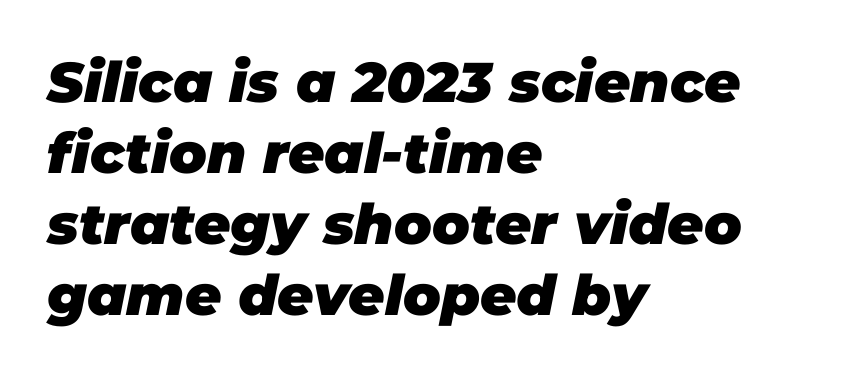
{"italic": "yes", "lean": "right", "slant_degrees": 11, "bold": "yes", "weight": "heavy", "width": "normal", "stroke_contrast": "low", "x_height": "large", "monospaced": "no", "underline": "no", "align": "left", "line_spacing": "normal", "line_spacing_ratio": 1.27, "letter_spacing": "normal", "letter_spacing_em": 0.0, "glyph_px": 56}
